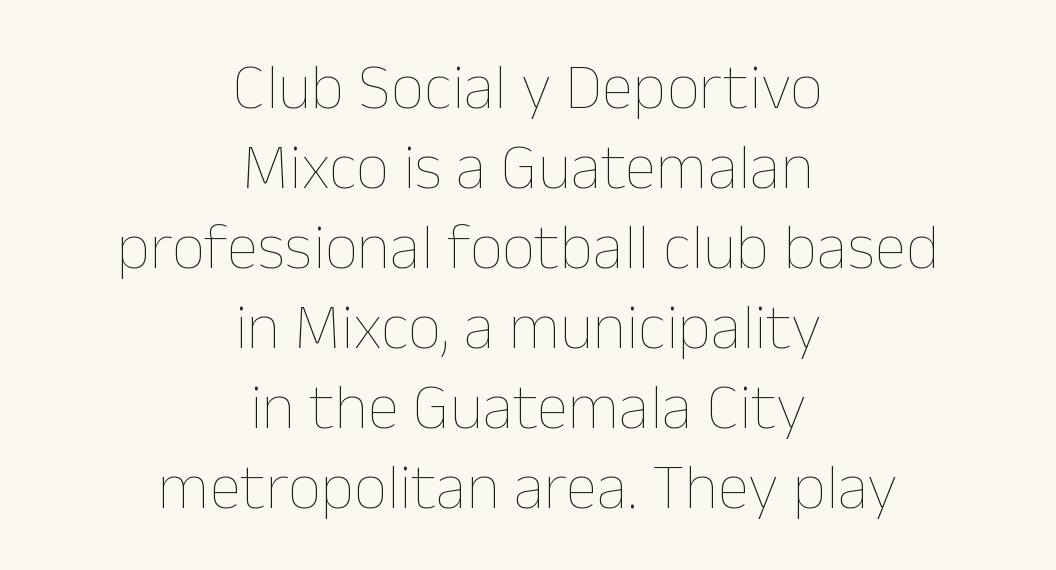
Counters stay open thanks to moderate or lighter strokes. A clean baseline with only descenders dipping below it. Note the varied advance widths — an 'i' is clearly narrower than an 'm'. The letters sit at their default tracking, neither squeezed nor spread. A centered setting, common on invitations and titles, is used for this passage. Nope, not italic — everything's standing straight.
